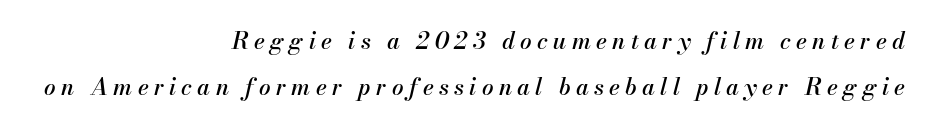
{"italic": "yes", "lean": "right", "slant_degrees": 13, "underline": "no", "align": "right", "line_spacing": "loose", "line_spacing_ratio": 2.01, "letter_spacing": "wide", "letter_spacing_em": 0.23, "glyph_px": 23}
